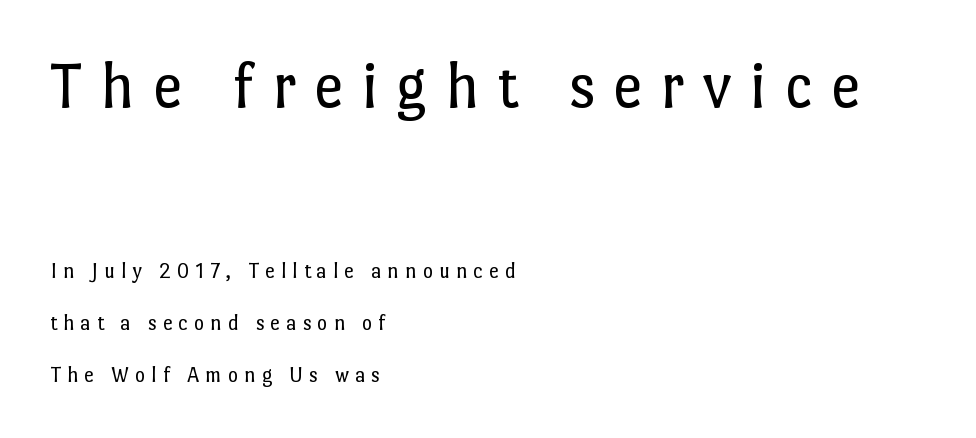
The image shows 66 px regular-weight type, upright; set left-aligned, loose line spacing (2.37x), unusually wide letter spacing (+0.27 em), not underlined; the first (top) block is 3.0x larger; low stroke contrast and a medium x-height.
